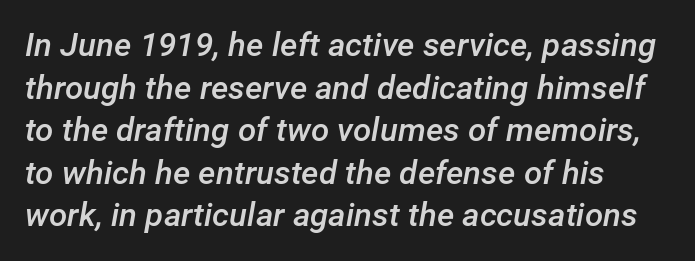
Is the type slanted? Yes — the strokes lean at a clear angle. This block has exactly the height ordinary leading produces. Default kerning and tracking; the words read as compact shapes. A somewhat darkened texture: the type is semibold rather than bold.
